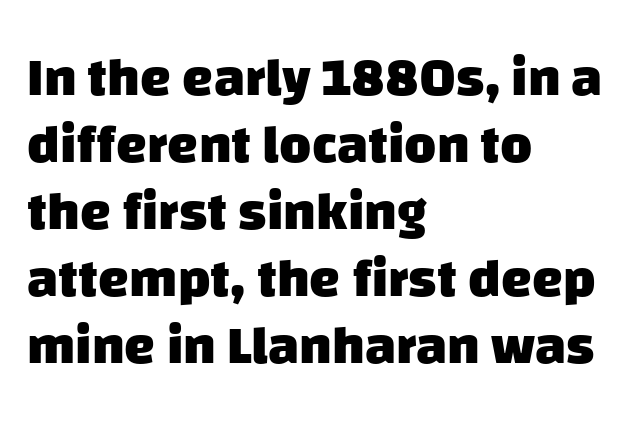
The image shows 55 px heavy sans-serif type; set left-aligned, line spacing 1.22x, normal letter spacing, not underlined; low stroke contrast and a large x-height.
